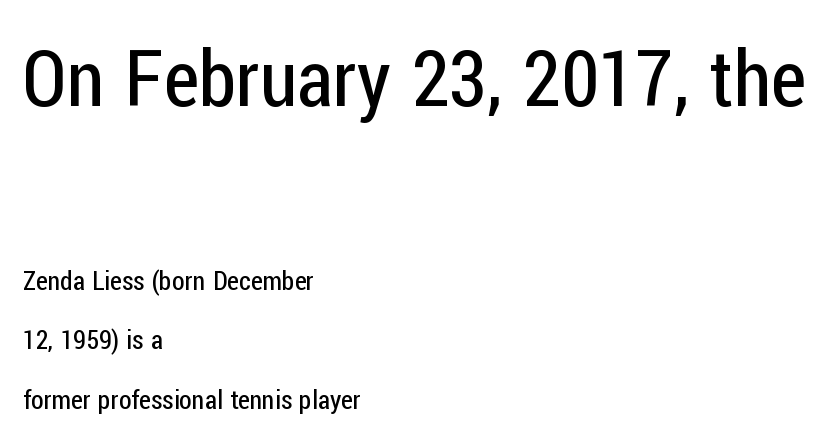
The image shows 77 px regular-weight, condensed sans-serif type, upright; set left-aligned, loose line spacing (2.3x), normal letter spacing, not underlined; the first (top) block is 2.96x larger; low stroke contrast and a medium x-height.
